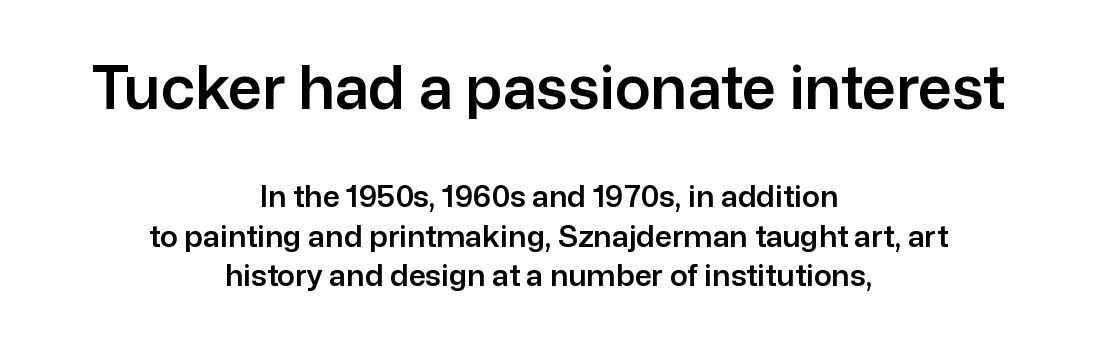
{"serif": "no", "italic": "no", "width": "normal", "stroke_contrast": "low", "x_height": "medium", "monospaced": "no", "underline": "no", "align": "center", "line_spacing": "normal", "line_spacing_ratio": 1.32, "letter_spacing": "normal", "letter_spacing_em": 0.0, "larger_block": "first", "size_ratio": 2.0, "glyph_px": 60}
